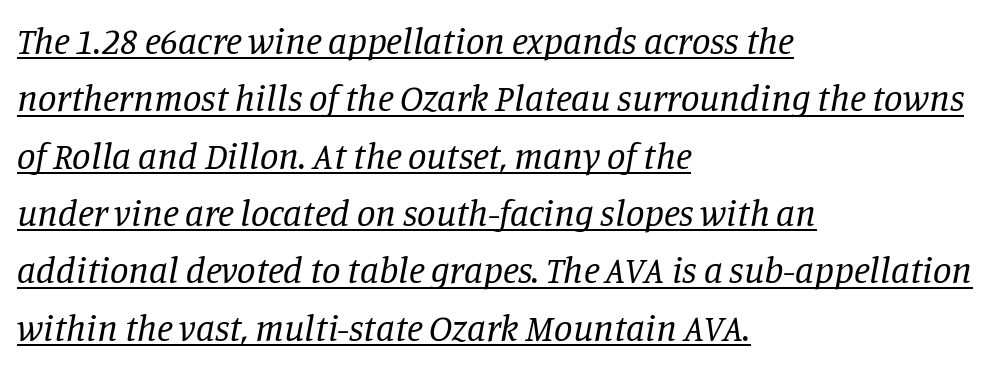
The image shows 37 px regular-weight serif type, italic (leaning right); set left-aligned, normal line spacing (1.55x), normal letter spacing, underlined; low stroke contrast and a large x-height.
